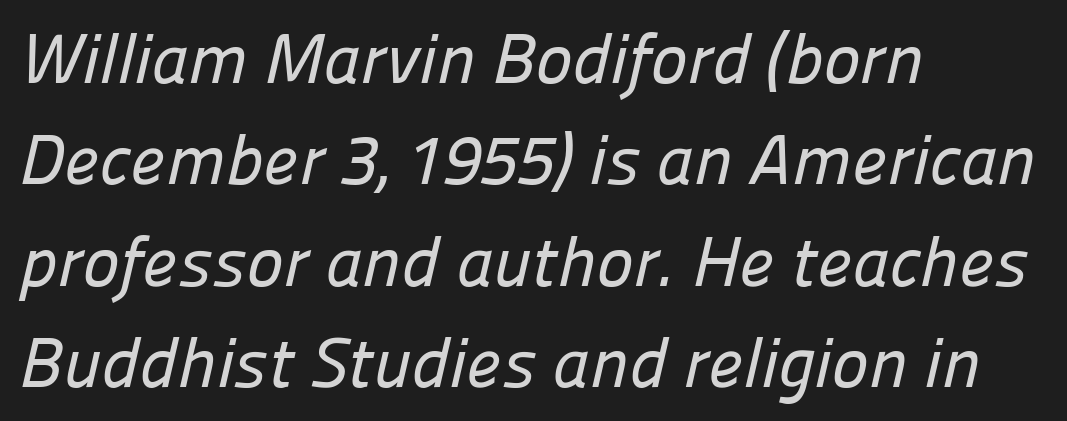
A sans-serif font was chosen for this passage. The line-height multiplier appears to be the usual default. The rendering anchors every line to the left-hand side. Letter spacing: default. Do the characters align in a grid? No, the font is proportional.
